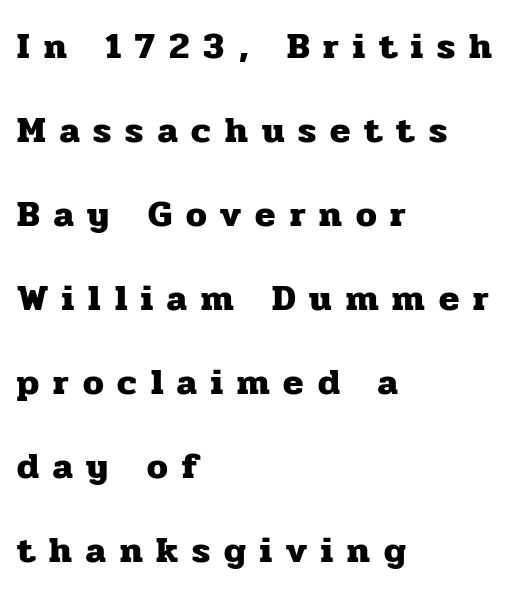
Q: Is the text bold? A: Yes.
Q: Is the text italic (slanted)? A: No, it is upright.
Q: Is the typeface a serif or a sans-serif typeface? A: Serif.
Q: Is the text underlined? A: No.
Q: How is the paragraph aligned? A: Left-aligned.
Q: Is the spacing between letters normal or unusually wide? A: Unusually wide.
Q: Is the spacing between lines tight, normal or loose? A: Loose.
Q: Width (condensed, normal, or wide)? A: Normal.
Q: Stroke contrast? A: Low.
Q: x-height? A: Medium.
Q: Monospaced? A: No.
